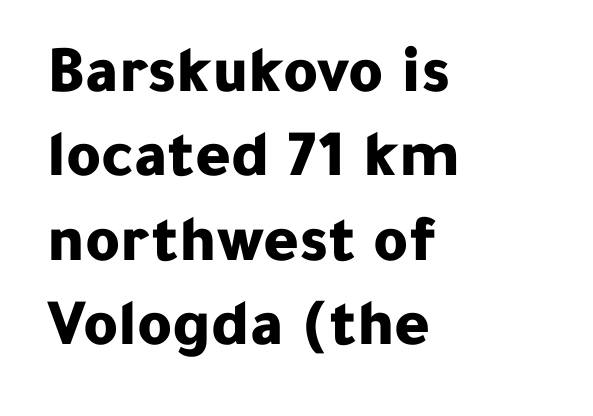
Q: Is the text bold? A: Yes.
Q: Is the text italic (slanted)? A: No, it is upright.
Q: Is the typeface a serif or a sans-serif typeface? A: Sans-serif.
Q: Is the text underlined? A: No.
Q: How is the paragraph aligned? A: Left-aligned.
Q: Is the spacing between letters normal or unusually wide? A: Normal.
Q: Is the spacing between lines tight, normal or loose? A: Normal.
Q: Width (condensed, normal, or wide)? A: Normal.
Q: Stroke contrast? A: Low.
Q: x-height? A: Medium.
Q: Monospaced? A: No.
